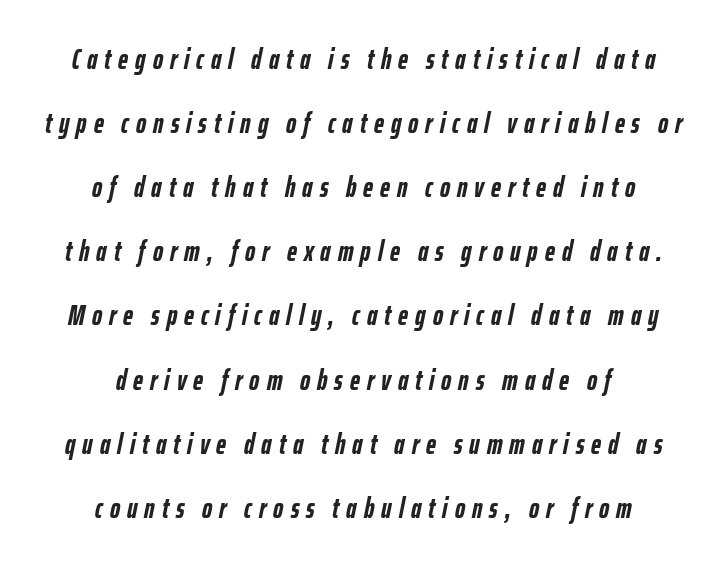
The tracking jumps out immediately: characters are airy and widely separated. This sample is center-justified, so both line endings float freely. Character widths vary here, with narrow letters taking less room than wide ones. An italicized treatment has been applied to the whole sample. The area under the type is left untouched. Typographic density is high because the face is bold.
